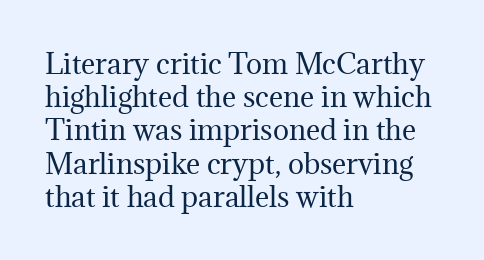
The image shows 27 px text type, upright; set left-aligned, line spacing 1.23x, normal letter spacing, not underlined.
